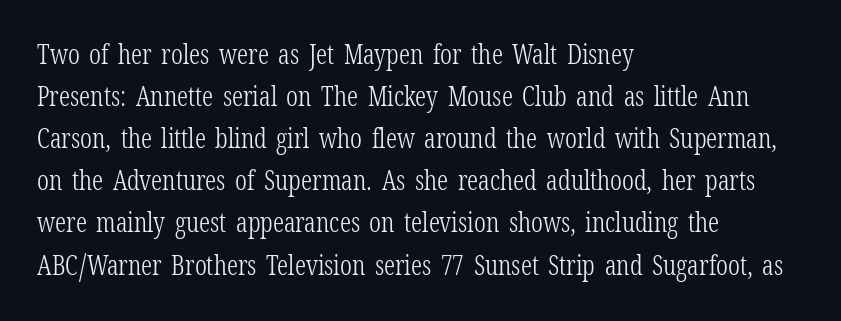
{"italic": "no", "bold": "no", "underline": "no", "align": "left", "line_spacing": "normal", "line_spacing_ratio": 1.56, "letter_spacing": "normal", "letter_spacing_em": 0.0, "glyph_px": 27}
